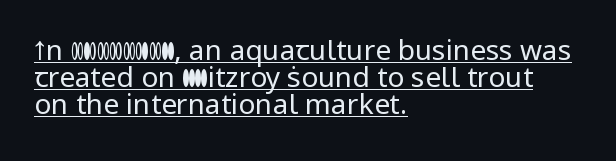
Line spacing here is tight. The font family rendered here belongs to the sans-serif group. The glyphs are accompanied by a horizontal stroke just below them. Tracking value appears to be zero — textbook default spacing.
